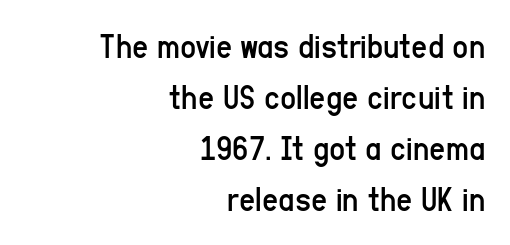
Evenly set lines give the paragraph a standard silhouette. Weight class: somewhere from thin through regular. Check where the strokes stop: nothing finishes them off — pure sans. Check under the words: just untouched page. Proportional: the letters do not fall into vertical columns.
